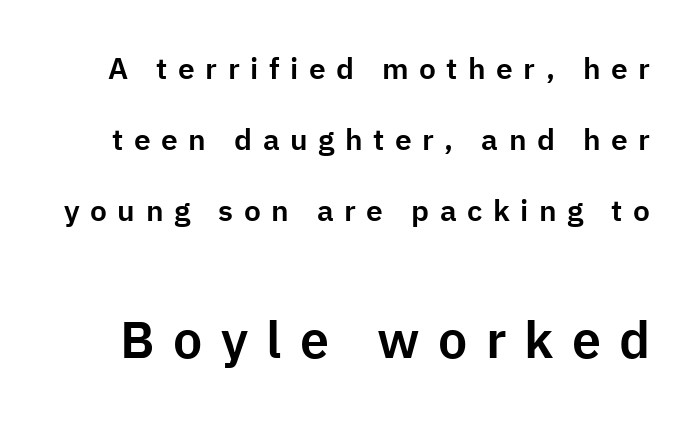
Q: Is the text italic (slanted)? A: No, it is upright.
Q: Is the typeface a serif or a sans-serif typeface? A: Sans-serif.
Q: Is the text underlined? A: No.
Q: Is the spacing between letters normal or unusually wide? A: Unusually wide.
Q: Is the spacing between lines tight, normal or loose? A: Loose.
Q: Which block of text is set in a larger size, the first (top) or the second (bottom)? A: The second (bottom) one.
Q: Width (condensed, normal, or wide)? A: Normal.
Q: Stroke contrast? A: Low.
Q: x-height? A: Medium.
Q: Monospaced? A: No.
